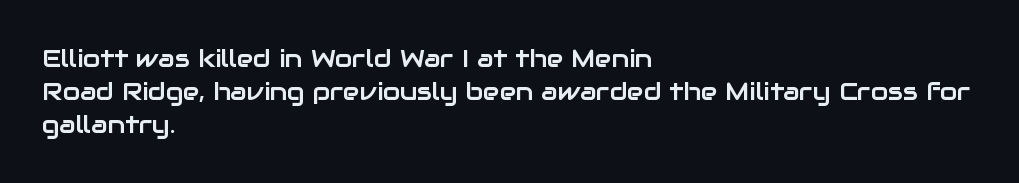
Q: Is the text italic (slanted)? A: No, it is upright.
Q: Is the text underlined? A: No.
Q: How is the paragraph aligned? A: Left-aligned.
Q: Is the spacing between letters normal or unusually wide? A: Normal.
Q: Is the spacing between lines tight, normal or loose? A: Normal.
